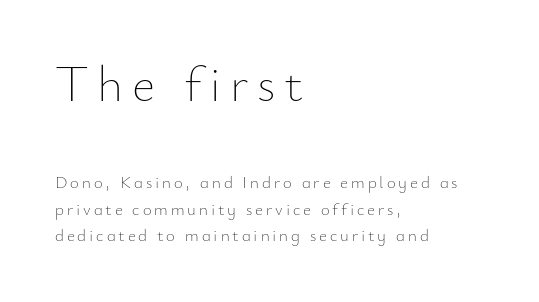
Q: Is the text bold? A: No.
Q: Is the text italic (slanted)? A: No, it is upright.
Q: Is the text underlined? A: No.
Q: How is the paragraph aligned? A: Left-aligned.
Q: Is the spacing between lines tight, normal or loose? A: Normal.
Q: Which block of text is set in a larger size, the first (top) or the second (bottom)? A: The first (top) one.
Q: Width (condensed, normal, or wide)? A: Normal.
Q: Stroke contrast? A: Low.
Q: x-height? A: Small.
Q: Monospaced? A: No.
